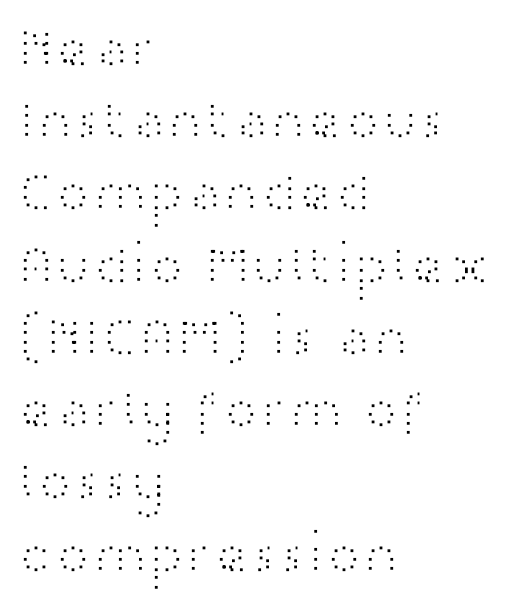
Is the block centered? No — it sits flush against the left margin. These lines are composed in type without serifs. The passage shown is not bold in any degree. The horizontal fit of the characters is conventional and even.
